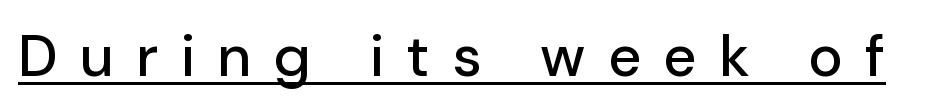
The image shows 58 px sans-serif type, upright; set unusually wide letter spacing (+0.38 em), underlined; low stroke contrast and a medium x-height.
